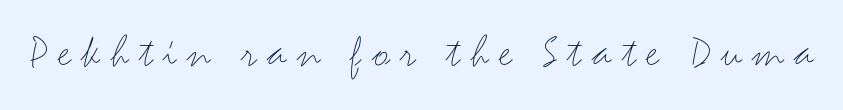
{"serif": "no", "bold": "no", "weight": "thin", "width": "wide", "stroke_contrast": "medium", "x_height": "small", "monospaced": "no", "underline": "no", "letter_spacing": "wide", "letter_spacing_em": 0.22, "glyph_px": 47}
